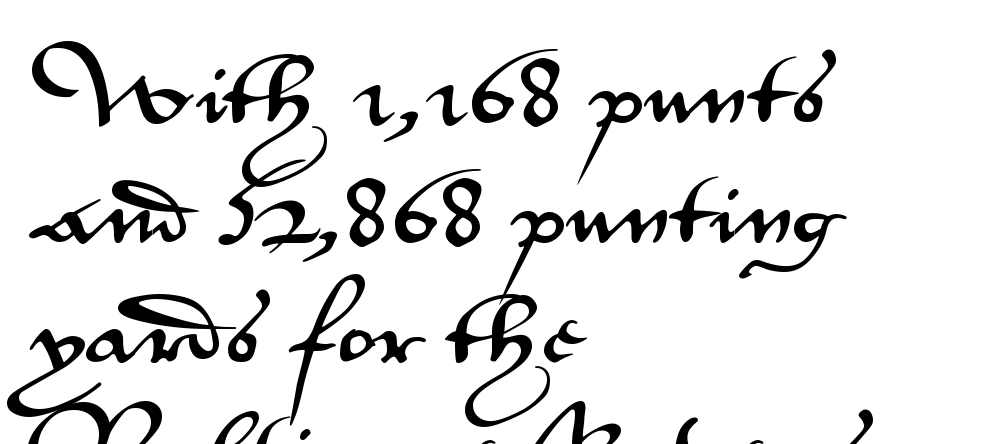
Q: Is the text italic (slanted)? A: Yes.
Q: Is the typeface a serif or a sans-serif typeface? A: Sans-serif.
Q: Is the text underlined? A: No.
Q: How is the paragraph aligned? A: Left-aligned.
Q: Is the spacing between letters normal or unusually wide? A: Normal.
Q: Is the spacing between lines tight, normal or loose? A: Normal.
Q: Width (condensed, normal, or wide)? A: Wide.
Q: Stroke contrast? A: Medium.
Q: x-height? A: Small.
Q: Monospaced? A: No.
